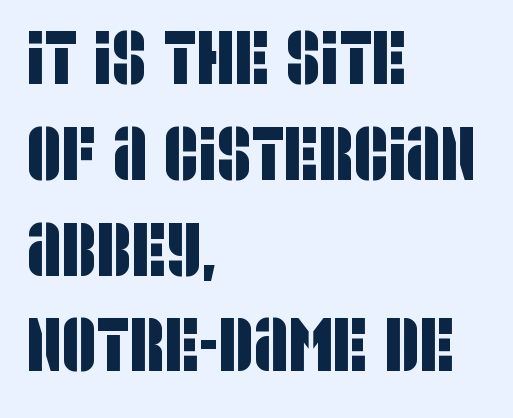
The rendering anchors every line to the left-hand side. A normal amount of white space separates one row of letters from the next. Descenders hang freely into open space. The passage shown is typed in a proportional face where columns would drift.
